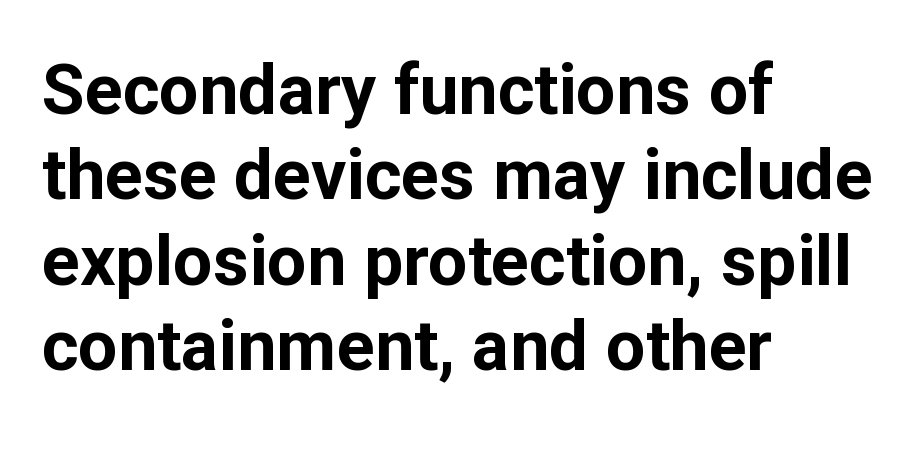
The gaps between neighbouring characters are ordinary and unremarkable. A roman cut, with each character standing at attention. Beneath every word, the page is bare. This rendering uses left alignment, leaving the right contour irregular. Each glyph is drawn with heavy, bold strokes.
